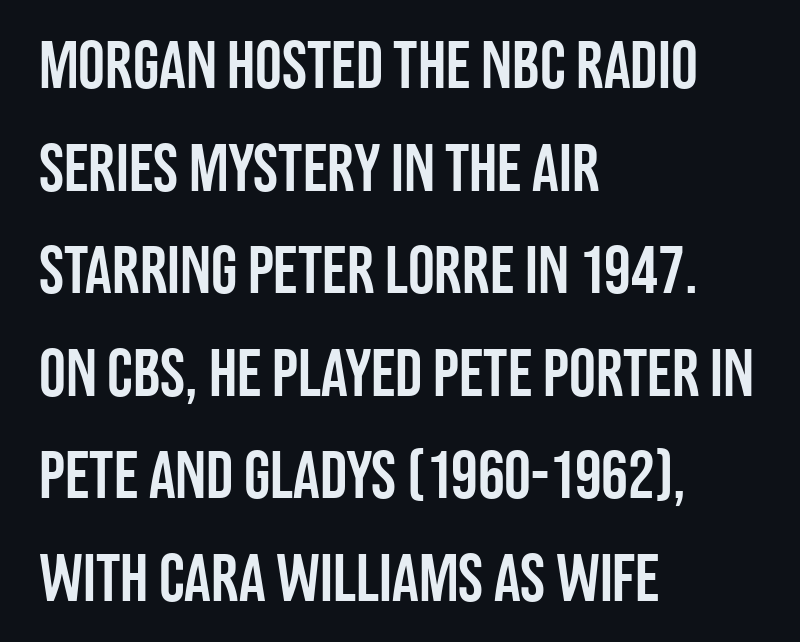
Q: Is the text italic (slanted)? A: No, it is upright.
Q: Is the typeface a serif or a sans-serif typeface? A: Sans-serif.
Q: Is the text underlined? A: No.
Q: How is the paragraph aligned? A: Left-aligned.
Q: Is the spacing between letters normal or unusually wide? A: Normal.
Q: Is the spacing between lines tight, normal or loose? A: Normal.
Q: Width (condensed, normal, or wide)? A: Condensed.
Q: Stroke contrast? A: Low.
Q: x-height? A: Large.
Q: Monospaced? A: No.
